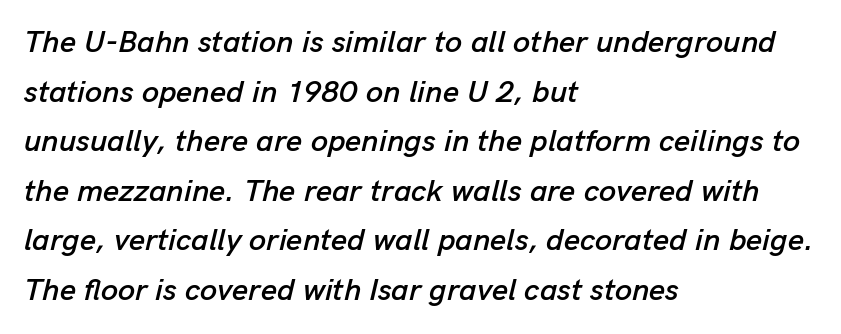
{"italic": "yes", "lean": "right", "slant_degrees": 13, "width": "normal", "stroke_contrast": "low", "x_height": "medium", "monospaced": "no", "underline": "no", "align": "left", "line_spacing": "normal", "line_spacing_ratio": 1.6, "letter_spacing": "normal", "letter_spacing_em": 0.0, "glyph_px": 31}
